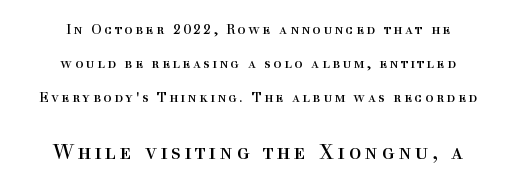
{"italic": "no", "bold": "no", "underline": "no", "align": "center", "line_spacing": "loose", "line_spacing_ratio": 2.44, "larger_block": "second", "size_ratio": 1.5, "glyph_px": 21}
